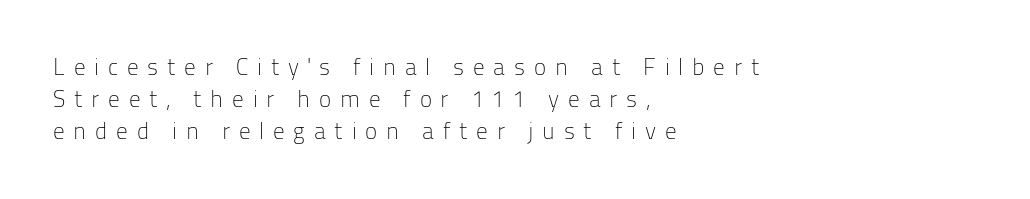
{"italic": "no", "bold": "no", "underline": "no", "align": "left", "line_spacing": "normal", "line_spacing_ratio": 1.4, "letter_spacing": "wide", "letter_spacing_em": 0.38, "glyph_px": 23}
